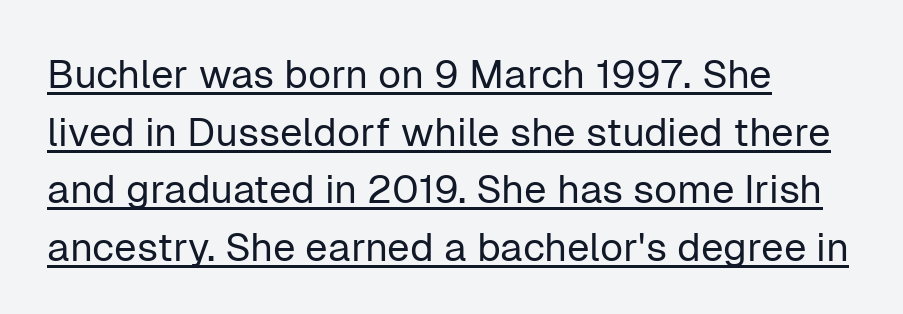
Q: Is the text bold? A: No.
Q: Is the text italic (slanted)? A: No, it is upright.
Q: Is the typeface a serif or a sans-serif typeface? A: Sans-serif.
Q: Is the text underlined? A: Yes.
Q: How is the paragraph aligned? A: Left-aligned.
Q: Is the spacing between letters normal or unusually wide? A: Normal.
Q: Is the spacing between lines tight, normal or loose? A: Normal.
Q: Width (condensed, normal, or wide)? A: Normal.
Q: Stroke contrast? A: Low.
Q: x-height? A: Medium.
Q: Monospaced? A: No.
